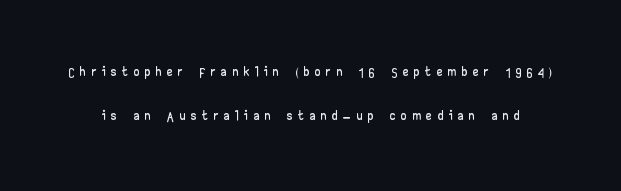
Observe the wide spacing: letters keep a clear distance from each other. The strip under each line holds only bare page. Whoever set this chose breathing room over compactness in the vertical rhythm. The font's upright variant was chosen for this text.
